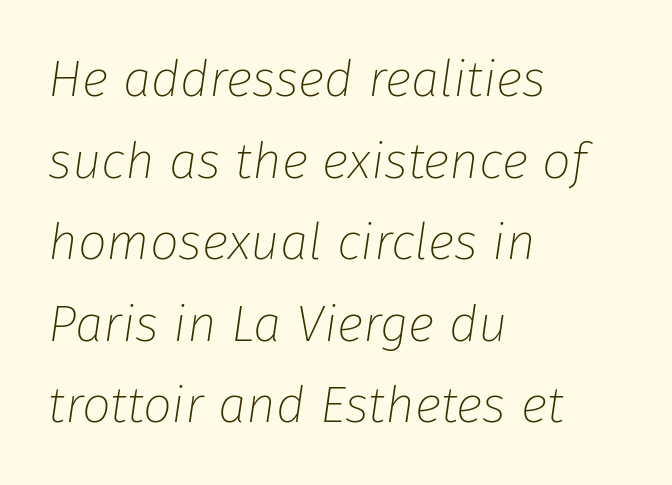
{"italic": "yes", "lean": "right", "slant_degrees": 8, "bold": "no", "weight": "thin", "width": "normal", "stroke_contrast": "low", "x_height": "medium", "monospaced": "no", "underline": "no", "align": "left", "line_spacing": "normal", "line_spacing_ratio": 1.6, "letter_spacing": "normal", "letter_spacing_em": 0.0, "glyph_px": 51}
